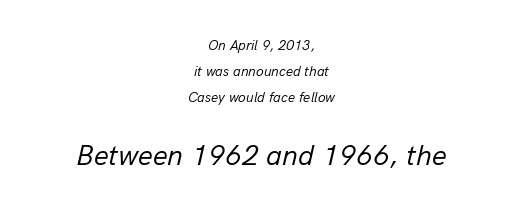
{"italic": "yes", "lean": "right", "slant_degrees": 13, "bold": "no", "weight": "regular", "width": "normal", "stroke_contrast": "low", "x_height": "medium", "monospaced": "no", "underline": "no", "align": "center", "line_spacing_ratio": 1.86, "letter_spacing": "normal", "letter_spacing_em": 0.0, "larger_block": "second", "size_ratio": 2.07, "glyph_px": 29}
